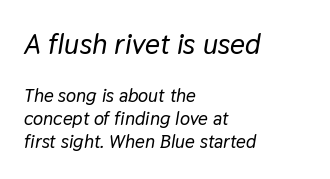
Between these two stacked blocks, the higher one wins on size. One-word summary of the alignment: left. The specimen reads as italic at a glance. Any mark beneath the type? The region is blank. Short note: letters normally spaced. Varying glyph widths throughout — classic text-font behaviour.
